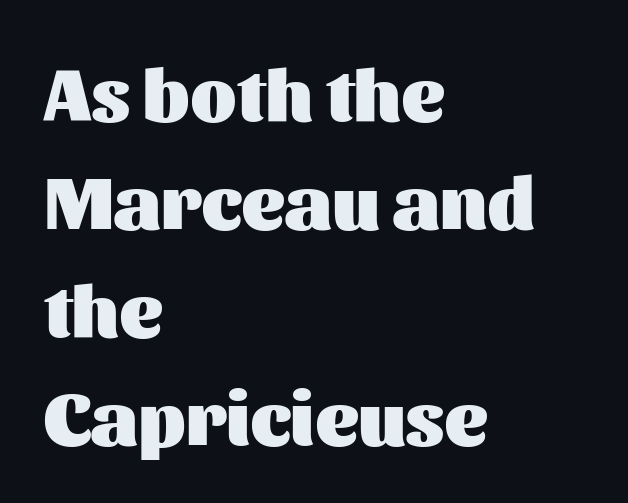
Q: Is the text bold? A: Yes.
Q: Is the text italic (slanted)? A: No, it is upright.
Q: Is the typeface a serif or a sans-serif typeface? A: Sans-serif.
Q: Is the text underlined? A: No.
Q: How is the paragraph aligned? A: Left-aligned.
Q: Is the spacing between letters normal or unusually wide? A: Normal.
Q: Is the spacing between lines tight, normal or loose? A: Normal.
Q: Width (condensed, normal, or wide)? A: Normal.
Q: Stroke contrast? A: Medium.
Q: x-height? A: Medium.
Q: Monospaced? A: No.
